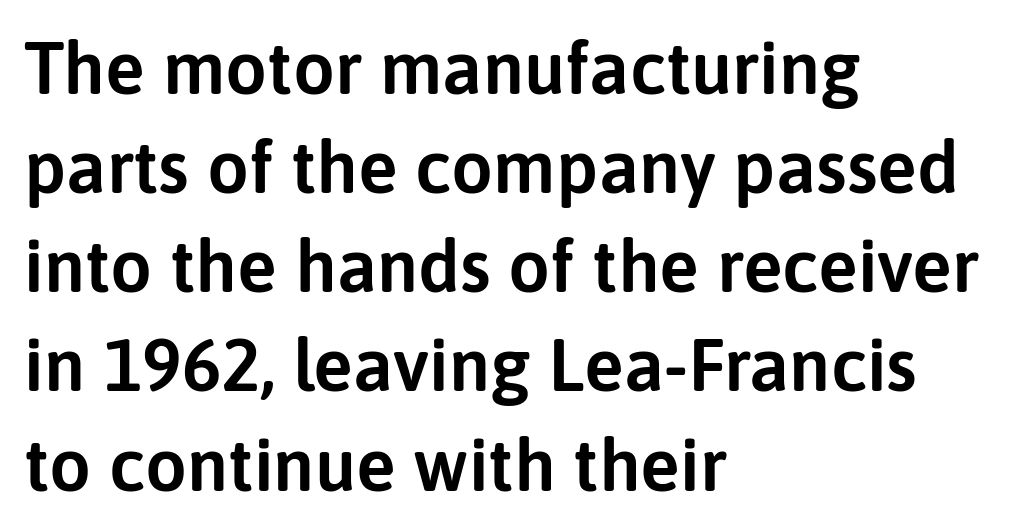
Q: Is the text italic (slanted)? A: No, it is upright.
Q: Is the typeface a serif or a sans-serif typeface? A: Sans-serif.
Q: Is the text underlined? A: No.
Q: How is the paragraph aligned? A: Left-aligned.
Q: Is the spacing between letters normal or unusually wide? A: Normal.
Q: Is the spacing between lines tight, normal or loose? A: Normal.
Q: Width (condensed, normal, or wide)? A: Normal.
Q: Stroke contrast? A: Low.
Q: x-height? A: Medium.
Q: Monospaced? A: No.
